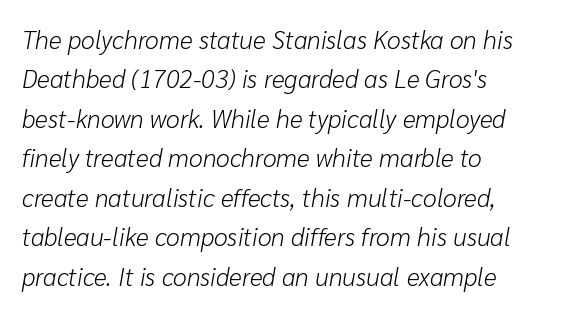
Is the block centered? No — it sits flush against the left margin. This sample uses plain, unmodified letter spacing. The axis of the letterforms is tilted away from vertical. Descender tails drop into unmarked territory.
